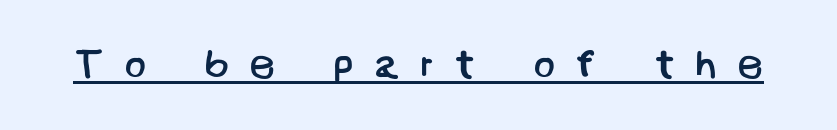
Q: Is the text bold? A: No.
Q: Is the typeface a serif or a sans-serif typeface? A: Sans-serif.
Q: Is the text underlined? A: Yes.
Q: Is the spacing between letters normal or unusually wide? A: Unusually wide.
Q: Width (condensed, normal, or wide)? A: Normal.
Q: Stroke contrast? A: Low.
Q: x-height? A: Large.
